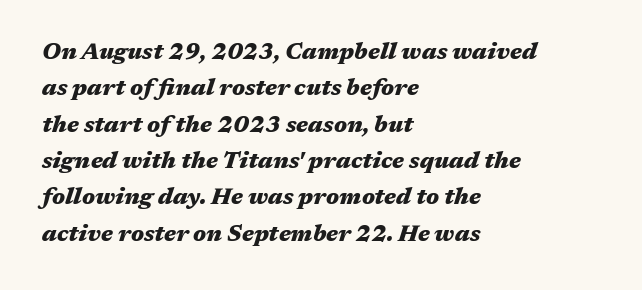
There's an unmistakable incline to the writing here. Typeset ragged right — the left edge is the straight one. Regular leading. No extra tracking has been applied to these lines. Heavy-handed strokes throughout: this text is bold. Has an underline been added? It has not.
